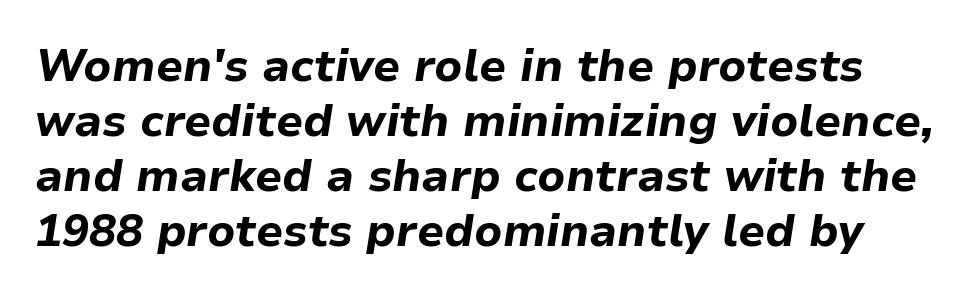
It's the slanting kind of type. This rendering features lettering with no underline. Varying glyph widths throughout — classic text-font behaviour. This rendering leaves character spacing at its baseline value. Stroke thickness is high; the sample reads as a true bold.
